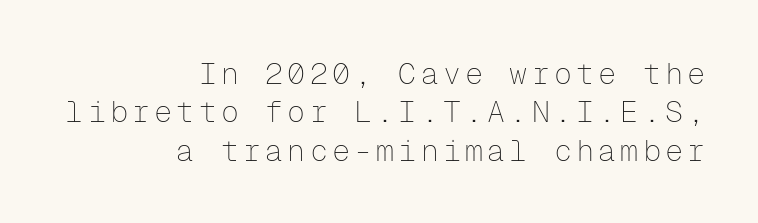
The image shows 30 px thin sans-serif type, upright, monospaced; set right-aligned, normal line spacing (1.28x), not underlined; low stroke contrast and a medium x-height.
